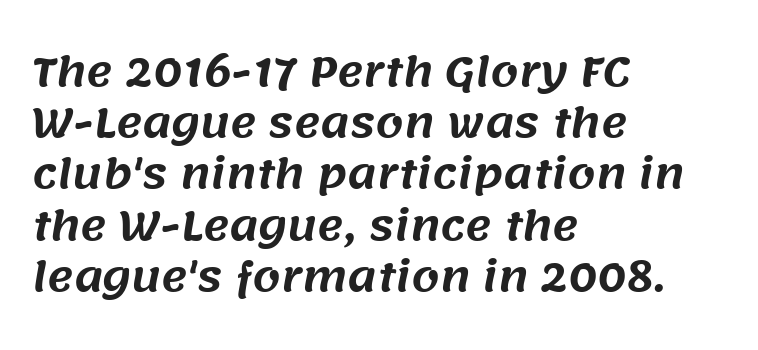
Q: Is the typeface a serif or a sans-serif typeface? A: Sans-serif.
Q: Is the text underlined? A: No.
Q: How is the paragraph aligned? A: Left-aligned.
Q: Is the spacing between letters normal or unusually wide? A: Normal.
Q: Is the spacing between lines tight, normal or loose? A: Normal.
Q: Width (condensed, normal, or wide)? A: Normal.
Q: Stroke contrast? A: Medium.
Q: x-height? A: Large.
Q: Monospaced? A: No.
